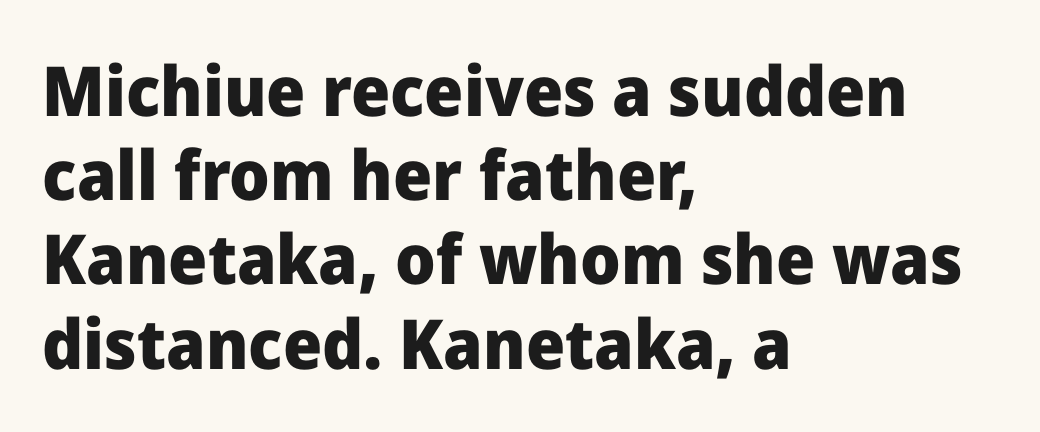
Each word holds together tightly as a unit, with standard inter-letter gaps. The gap between lines stays unmarked. The setting favours the left margin, as ordinary paragraphs usually do. You can tell it's not italic because the verticals are truly vertical. The glyphs in this specimen are sans serif. The font is running at its bold setting.
